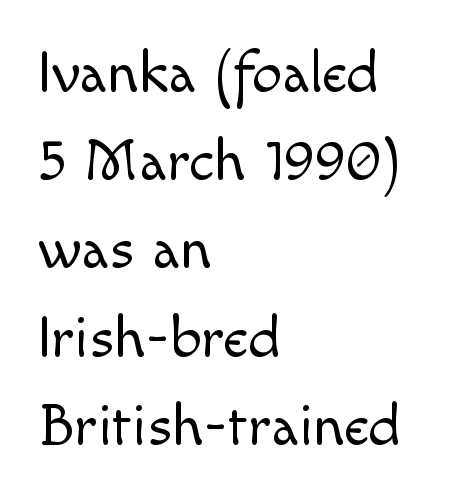
{"serif": "no", "italic": "no", "bold": "no", "weight": "light", "width": "normal", "x_height": "small", "monospaced": "no", "underline": "no", "align": "left", "line_spacing": "normal", "line_spacing_ratio": 1.47, "letter_spacing": "normal", "letter_spacing_em": 0.0, "glyph_px": 60}
